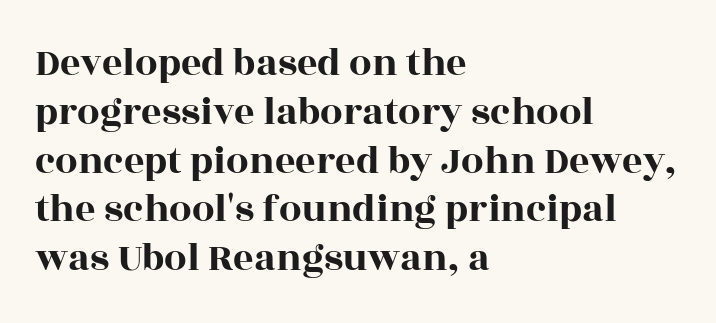
Q: Is the text italic (slanted)? A: No, it is upright.
Q: Is the typeface a serif or a sans-serif typeface? A: Serif.
Q: Is the text underlined? A: No.
Q: How is the paragraph aligned? A: Left-aligned.
Q: Is the spacing between letters normal or unusually wide? A: Normal.
Q: Width (condensed, normal, or wide)? A: Wide.
Q: x-height? A: Large.
Q: Monospaced? A: No.
